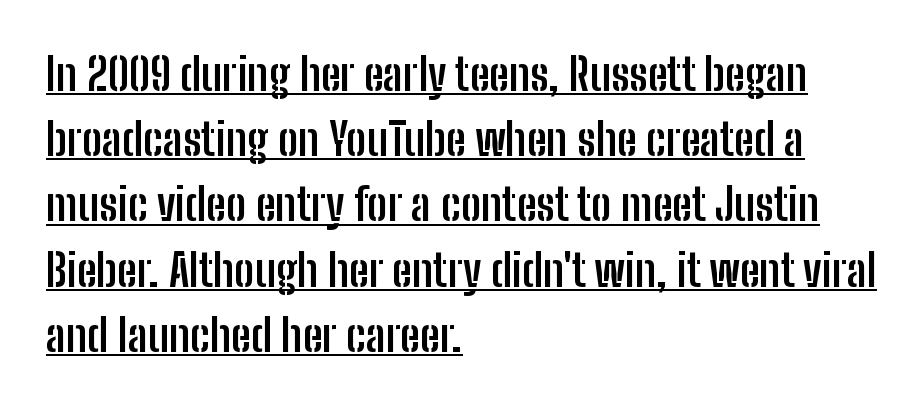
The font is running at its bold setting. The specimen reads as upright at a glance. These lines are composed in type without serifs. These lines keep a tight, regular rhythm from letter to letter.
